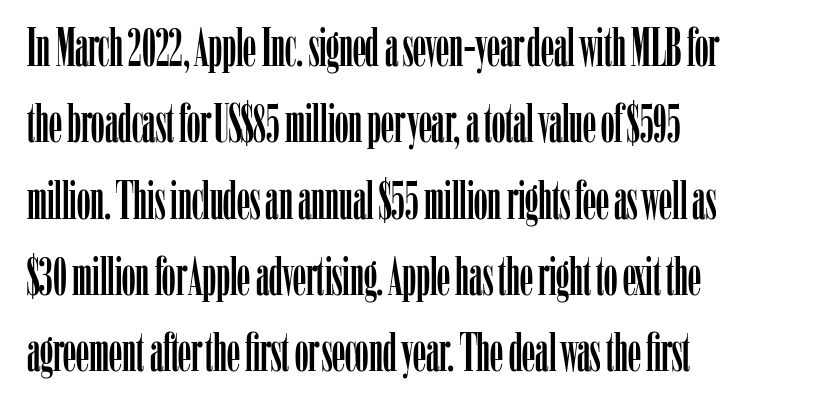
{"serif": "yes", "italic": "no", "width": "condensed", "stroke_contrast": "low", "x_height": "medium", "monospaced": "no", "underline": "no", "align": "left", "line_spacing": "normal", "line_spacing_ratio": 1.44, "letter_spacing": "normal", "letter_spacing_em": 0.0, "glyph_px": 53}
